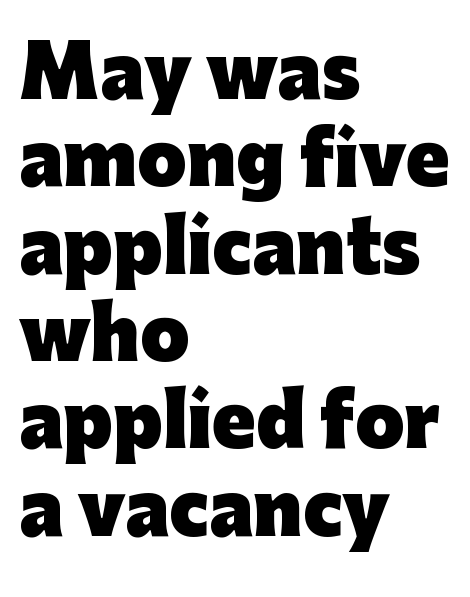
Q: Is the text bold? A: Yes.
Q: Is the text italic (slanted)? A: No, it is upright.
Q: Is the typeface a serif or a sans-serif typeface? A: Sans-serif.
Q: Is the text underlined? A: No.
Q: How is the paragraph aligned? A: Left-aligned.
Q: Is the spacing between letters normal or unusually wide? A: Normal.
Q: Width (condensed, normal, or wide)? A: Normal.
Q: Stroke contrast? A: Low.
Q: x-height? A: Medium.
Q: Monospaced? A: No.
